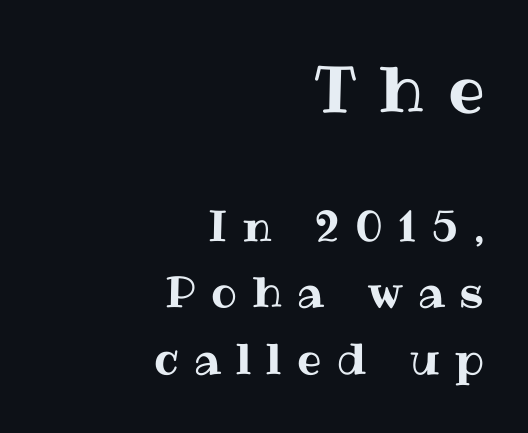
{"italic": "no", "width": "normal", "stroke_contrast": "medium", "x_height": "medium", "monospaced": "no", "underline": "no", "align": "right", "line_spacing": "normal", "line_spacing_ratio": 1.54, "letter_spacing": "wide", "letter_spacing_em": 0.36, "larger_block": "first", "size_ratio": 1.51, "glyph_px": 65}
